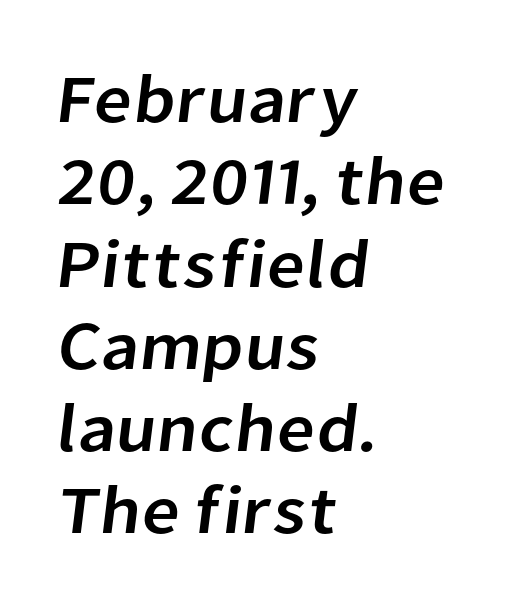
Q: Is the typeface a serif or a sans-serif typeface? A: Sans-serif.
Q: Is the text underlined? A: No.
Q: How is the paragraph aligned? A: Left-aligned.
Q: Is the spacing between letters normal or unusually wide? A: Normal.
Q: Width (condensed, normal, or wide)? A: Normal.
Q: Stroke contrast? A: Low.
Q: x-height? A: Medium.
Q: Monospaced? A: No.
